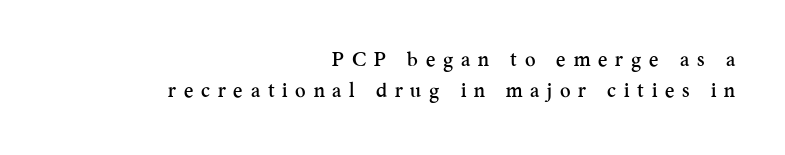
The passage is arranged like a letterhead date or caption credit — flush right. Rule under the text: the space is simply empty. There is plenty of visible air inserted between adjacent glyphs. Ascenders rise straight up at ninety degrees. Successive baselines arrive at the customary interval.
